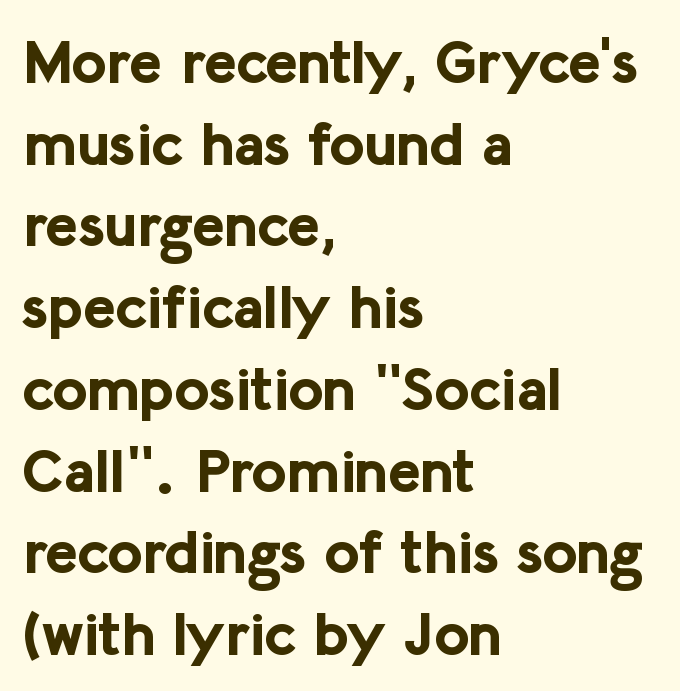
Q: Is the text bold? A: Yes.
Q: Is the text italic (slanted)? A: No, it is upright.
Q: Is the typeface a serif or a sans-serif typeface? A: Sans-serif.
Q: Is the text underlined? A: No.
Q: How is the paragraph aligned? A: Left-aligned.
Q: Is the spacing between letters normal or unusually wide? A: Normal.
Q: Is the spacing between lines tight, normal or loose? A: Normal.
Q: Width (condensed, normal, or wide)? A: Normal.
Q: Stroke contrast? A: Low.
Q: x-height? A: Medium.
Q: Monospaced? A: No.
